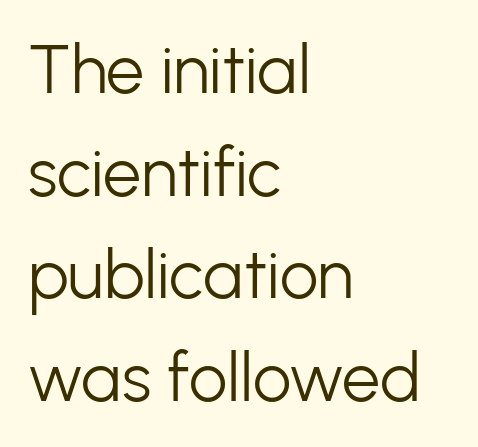
Q: Is the text bold? A: No.
Q: Is the text italic (slanted)? A: No, it is upright.
Q: Is the typeface a serif or a sans-serif typeface? A: Sans-serif.
Q: Is the text underlined? A: No.
Q: How is the paragraph aligned? A: Left-aligned.
Q: Is the spacing between letters normal or unusually wide? A: Normal.
Q: Is the spacing between lines tight, normal or loose? A: Normal.
Q: Width (condensed, normal, or wide)? A: Normal.
Q: Stroke contrast? A: Low.
Q: x-height? A: Medium.
Q: Monospaced? A: No.
